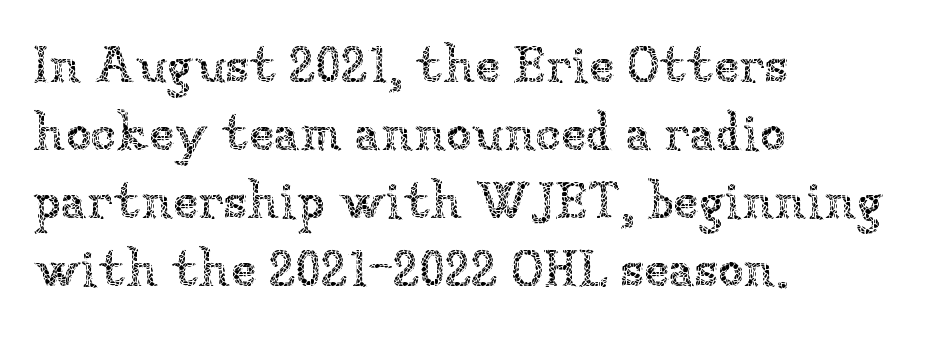
In terms of leading, this rendering sits right in the middle. Short and long lines alike share a common starting point at left. Style check: upright. Caption: face not bold, strokes unweighted. Clear beneath every line of the passage. Is this a fixed-width face? No — the glyphs have proportional, varying widths.
